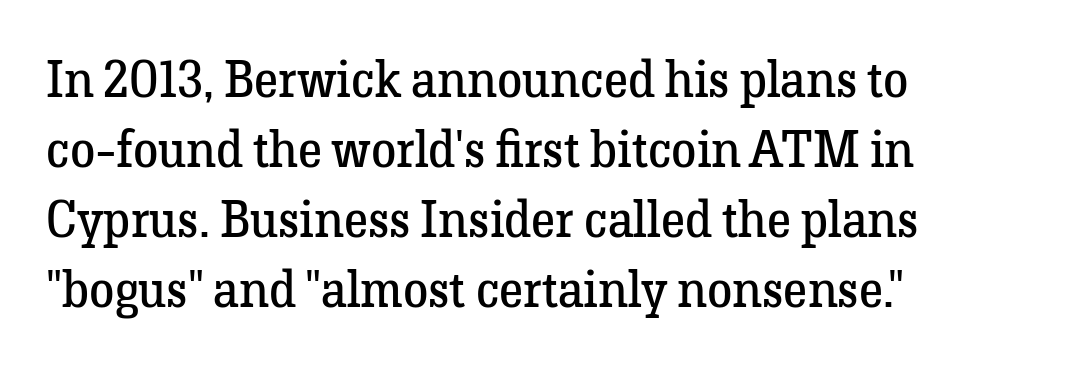
Italic? Not at all — the glyphs are vertical. Spacing verdict: proportional, widths tailored to each character. Students, observe: this is what conventionally led text looks like. The letterforms sit shoulder to shoulder at normal distance. Caption: face not bold, strokes unweighted. This rendering features lettering with no underline.
